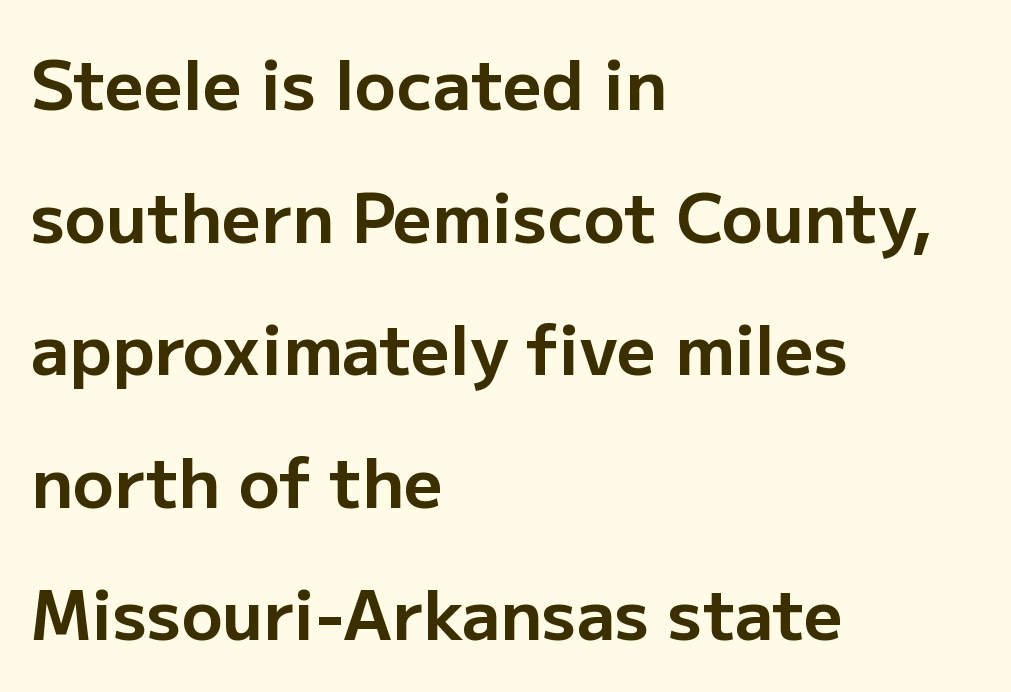
Q: Is the text bold? A: Yes.
Q: Is the text italic (slanted)? A: No, it is upright.
Q: Is the typeface a serif or a sans-serif typeface? A: Sans-serif.
Q: Is the text underlined? A: No.
Q: How is the paragraph aligned? A: Left-aligned.
Q: Is the spacing between letters normal or unusually wide? A: Normal.
Q: Is the spacing between lines tight, normal or loose? A: Loose.
Q: Width (condensed, normal, or wide)? A: Normal.
Q: Stroke contrast? A: Low.
Q: x-height? A: Medium.
Q: Monospaced? A: No.
